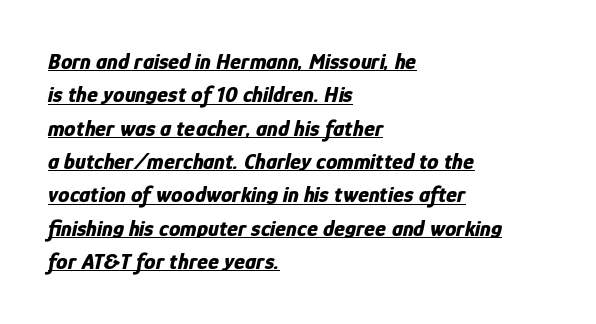
{"italic": "yes", "lean": "right", "slant_degrees": 12, "bold": "yes", "underline": "yes", "align": "left", "line_spacing": "normal", "line_spacing_ratio": 1.45, "letter_spacing": "normal", "letter_spacing_em": 0.0, "glyph_px": 23}
